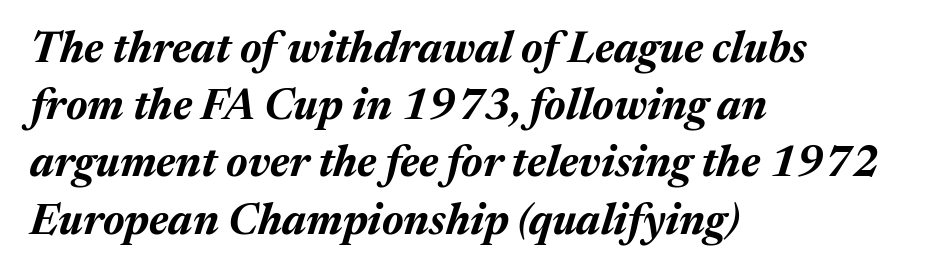
Chunky letters — that's bold for sure. Casual observation: everything's shoved over to the left. How would I describe the line gaps? Plain and ordinary. Tracking here is standard; glyphs follow each other at the usual distance. These lines are rendered in a variable-pitch font. The words here are not underlined.
